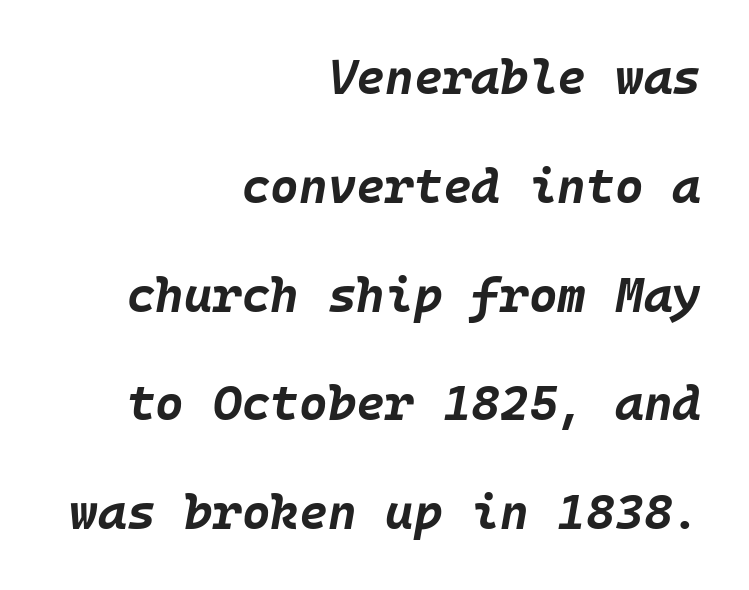
The image shows 49 px bold type, italic (leaning right); set right-aligned, loose line spacing (2.22x), normal letter spacing, not underlined; low stroke contrast and a large x-height.
